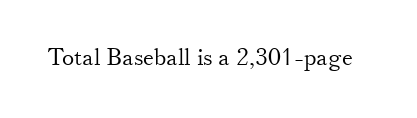
{"italic": "no", "bold": "no", "underline": "no", "letter_spacing": "normal", "letter_spacing_em": 0.0, "glyph_px": 23}
